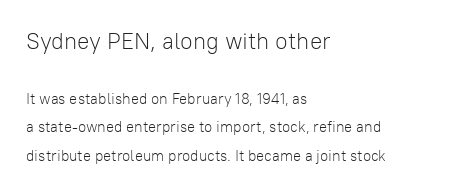
Q: Is the text bold? A: No.
Q: Is the text italic (slanted)? A: No, it is upright.
Q: Is the text underlined? A: No.
Q: How is the paragraph aligned? A: Left-aligned.
Q: Is the spacing between letters normal or unusually wide? A: Normal.
Q: Is the spacing between lines tight, normal or loose? A: Loose.
Q: Which block of text is set in a larger size, the first (top) or the second (bottom)? A: The first (top) one.
